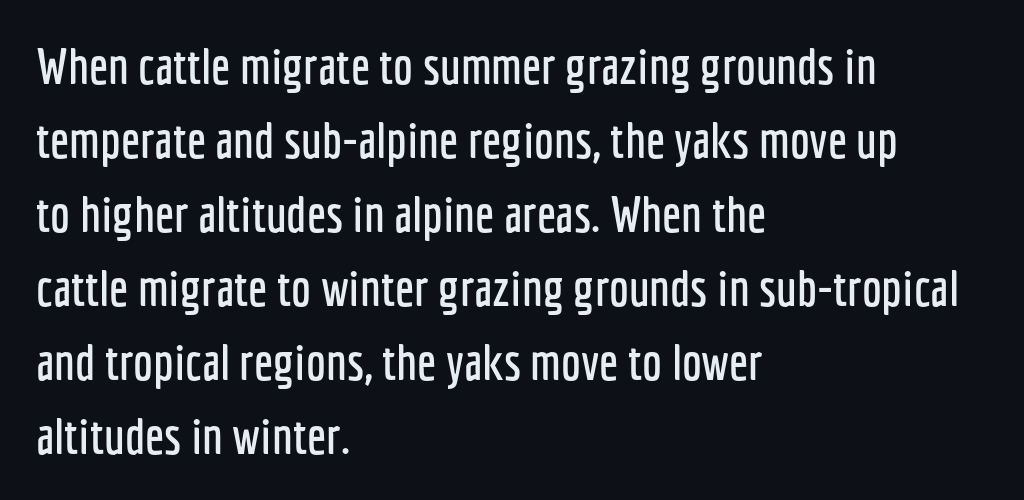
Q: Is the text italic (slanted)? A: No, it is upright.
Q: Is the typeface a serif or a sans-serif typeface? A: Sans-serif.
Q: Is the text underlined? A: No.
Q: How is the paragraph aligned? A: Left-aligned.
Q: Is the spacing between letters normal or unusually wide? A: Normal.
Q: Is the spacing between lines tight, normal or loose? A: Normal.
Q: Width (condensed, normal, or wide)? A: Condensed.
Q: Stroke contrast? A: Low.
Q: x-height? A: Medium.
Q: Monospaced? A: No.
